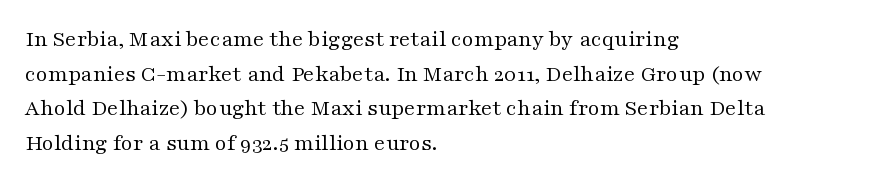
Q: Is the text bold? A: No.
Q: Is the text italic (slanted)? A: No, it is upright.
Q: Is the text underlined? A: No.
Q: How is the paragraph aligned? A: Left-aligned.
Q: Is the spacing between letters normal or unusually wide? A: Normal.
Q: Is the spacing between lines tight, normal or loose? A: Normal.
